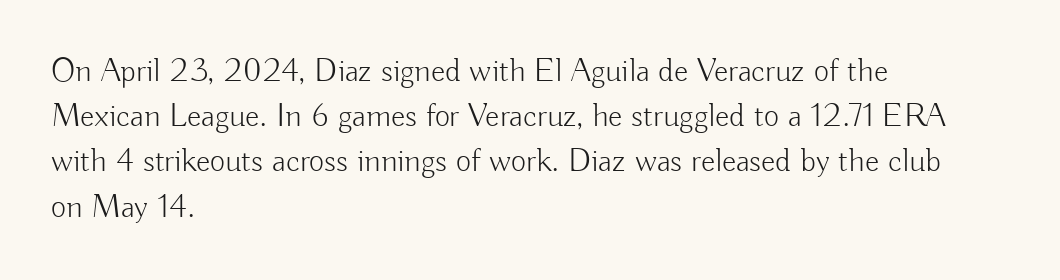
Q: Is the text bold? A: No.
Q: Is the text italic (slanted)? A: No, it is upright.
Q: Is the typeface a serif or a sans-serif typeface? A: Sans-serif.
Q: Is the text underlined? A: No.
Q: How is the paragraph aligned? A: Left-aligned.
Q: Is the spacing between letters normal or unusually wide? A: Normal.
Q: Is the spacing between lines tight, normal or loose? A: Normal.
Q: Width (condensed, normal, or wide)? A: Normal.
Q: Stroke contrast? A: Low.
Q: x-height? A: Small.
Q: Monospaced? A: No.
